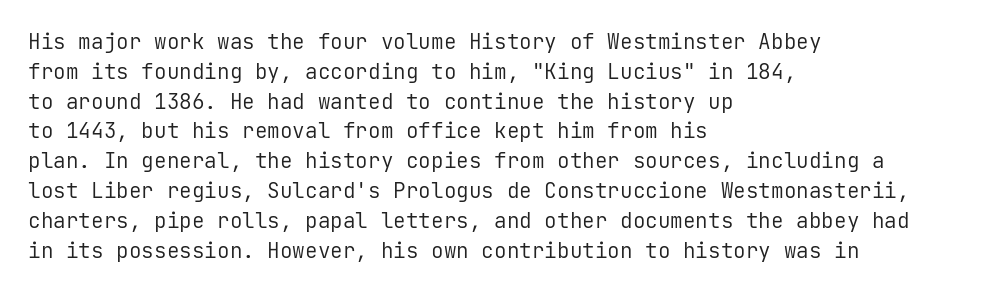
The image shows 21 px text type, upright; set left-aligned, normal line spacing (1.42x), normal letter spacing, not underlined.
